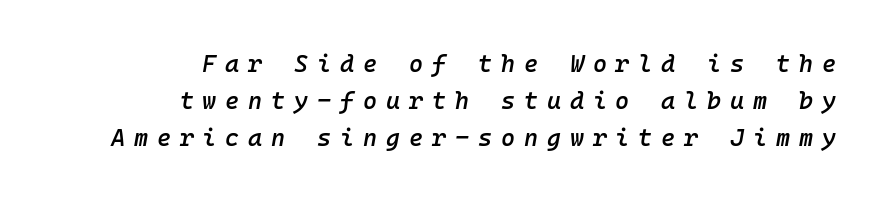
{"italic": "yes", "lean": "right", "slant_degrees": 10, "bold": "semi", "underline": "no", "align": "right", "line_spacing": "normal", "line_spacing_ratio": 1.54, "letter_spacing": "wide", "letter_spacing_em": 0.37, "glyph_px": 24}
